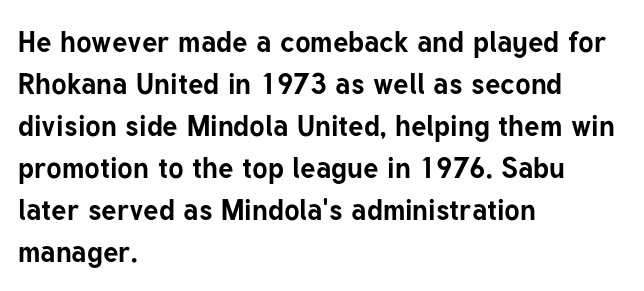
The string is rendered with underlining switched off. Strokes here are thick enough to call this a true bold. Each letter keeps its own natural width here, so spacing adapts to shape. One glance says typical: line gaps are just what's usual.
